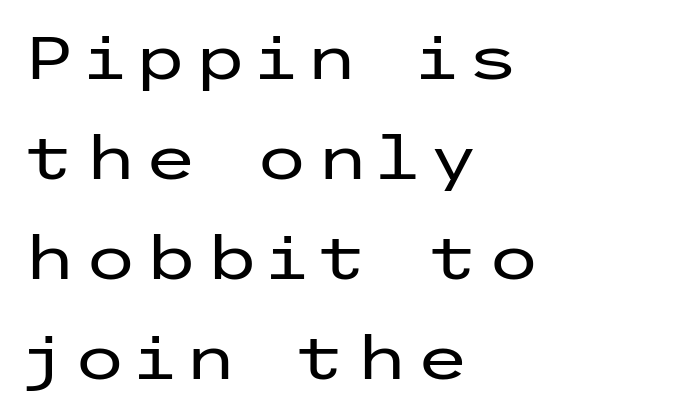
The font family rendered here belongs to the sans-serif group. Type without underlining. Notice how the stems are strictly vertical — no italics here. The setting favours the left margin, as ordinary paragraphs usually do.
